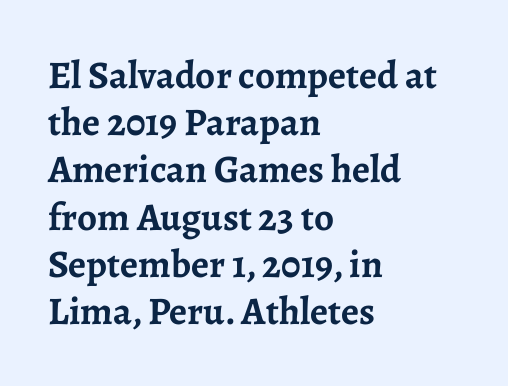
The space directly below the letters is spotless. Is this a sans? No — the strokes have serifs. In terms of posture, this sample is upright. Left-aligned paragraph, ragged on the right. Set as a true bold cut, around the 700 mark.
